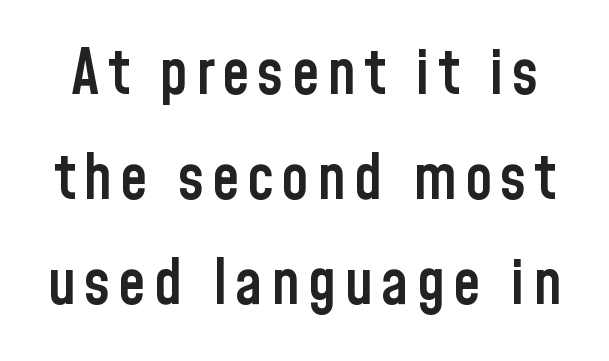
Regarding leading, the lines here are spaced in the standard way. Each letter's strokes conclude bluntly, with no projecting serifs. Lines of text with bare space underneath. Is the type bold? Partly — it's a semibold, heavier than regular but not fully bold.
